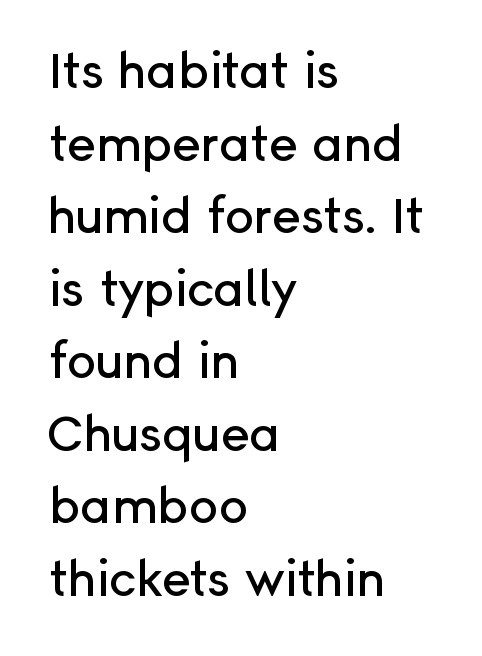
{"serif": "no", "italic": "no", "width": "normal", "stroke_contrast": "low", "x_height": "medium", "monospaced": "no", "underline": "no", "align": "left", "line_spacing": "normal", "line_spacing_ratio": 1.48, "letter_spacing": "normal", "letter_spacing_em": 0.0, "glyph_px": 49}
